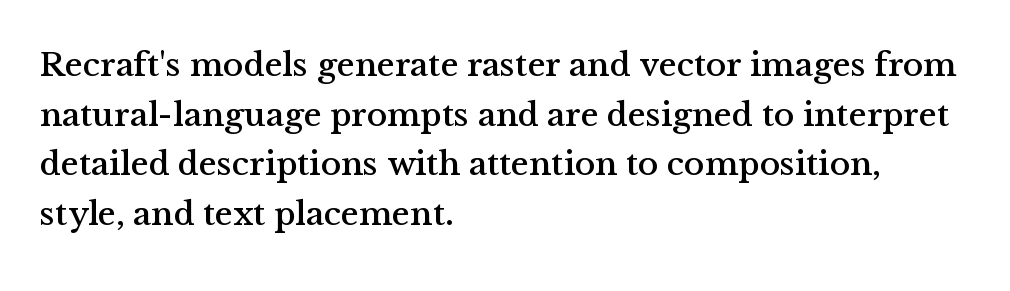
Inter-character spacing is left at the font's built-in metrics. Looks like regular typesetting: each glyph gets only the width it needs. The lines in this sample share a left origin and differ only in where they stop. The axis of the letterforms is exactly vertical.
